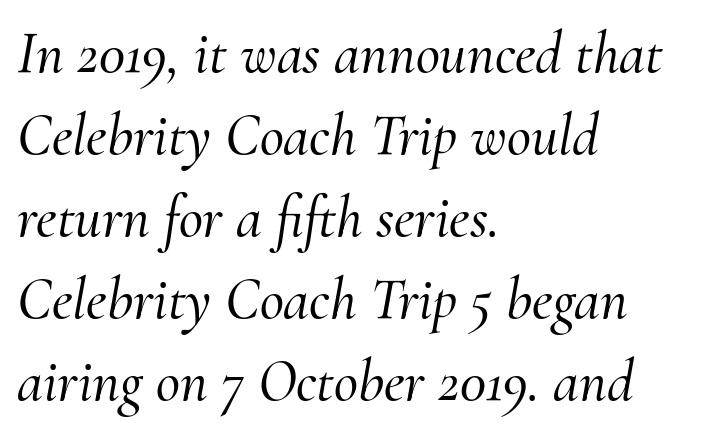
Old-style or modern, the face here clearly has serifs. The line-height multiplier appears to be the usual default. Here the designer chose a conventional face with non-uniform glyph widths. Horizontal alignment here is leftward, the default for most running prose. The type is set solid horizontally, with unmodified tracking.
